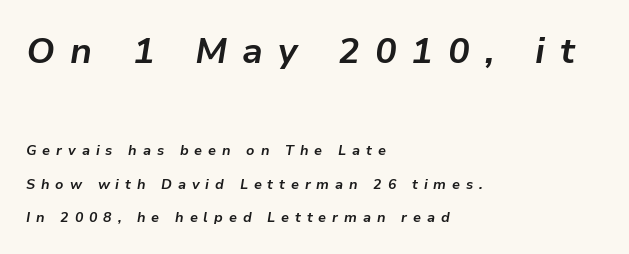
Has an underline been added? It has not. Layout note: lines flush left. The specimen reads as italic at a glance. If you measured baseline to baseline, you'd find a long distance.
